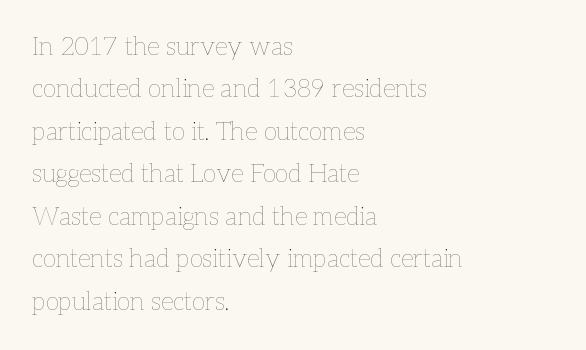
Lines of text with bare space underneath. The vertical gap from one line to the next is medium. Visually the block forms a straight wall on the left and a jagged coastline on the right. These lines were composed using upright roman letters. Characters follow at the spacing the type designer built in. This is not heavy type; no bold has been used.
